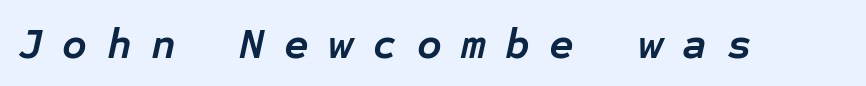
Q: Is the text bold? A: Yes.
Q: Is the text italic (slanted)? A: Yes, it leans right by about 12 degrees.
Q: Is the text underlined? A: No.
Q: Is the spacing between letters normal or unusually wide? A: Unusually wide.
Q: Width (condensed, normal, or wide)? A: Normal.
Q: Stroke contrast? A: Low.
Q: x-height? A: Medium.
Q: Monospaced? A: Yes.
